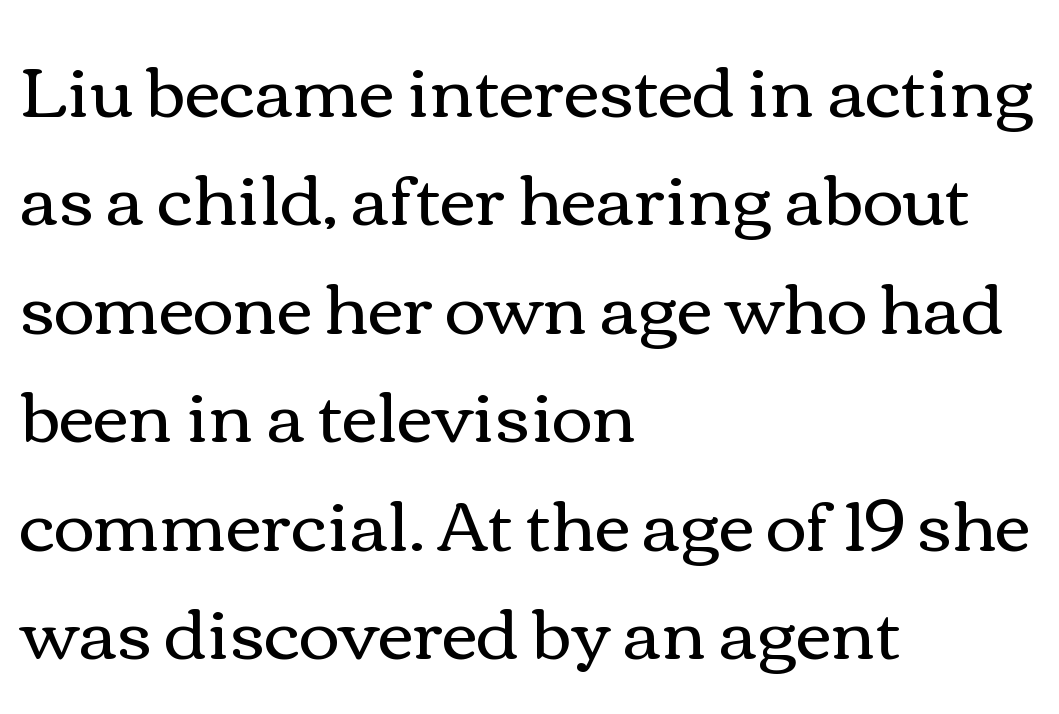
{"italic": "no", "bold": "no", "weight": "regular", "width": "wide", "x_height": "medium", "monospaced": "no", "underline": "no", "align": "left", "line_spacing": "normal", "line_spacing_ratio": 1.55, "letter_spacing": "normal", "letter_spacing_em": 0.0, "glyph_px": 70}
